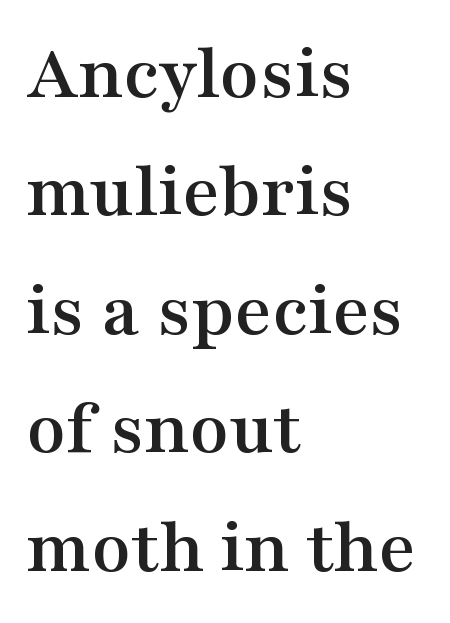
{"serif": "yes", "italic": "no", "width": "wide", "stroke_contrast": "medium", "x_height": "medium", "monospaced": "no", "underline": "no", "align": "left", "line_spacing": "normal", "line_spacing_ratio": 1.48, "letter_spacing": "normal", "letter_spacing_em": 0.0, "glyph_px": 80}
